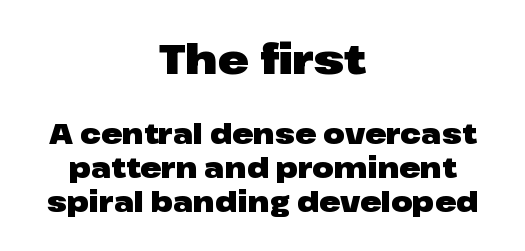
{"serif": "no", "italic": "no", "bold": "yes", "weight": "heavy", "width": "wide", "stroke_contrast": "low", "x_height": "medium", "monospaced": "no", "underline": "no", "align": "center", "line_spacing_ratio": 1.22, "letter_spacing": "normal", "letter_spacing_em": 0.0, "larger_block": "first", "size_ratio": 1.5, "glyph_px": 42}
